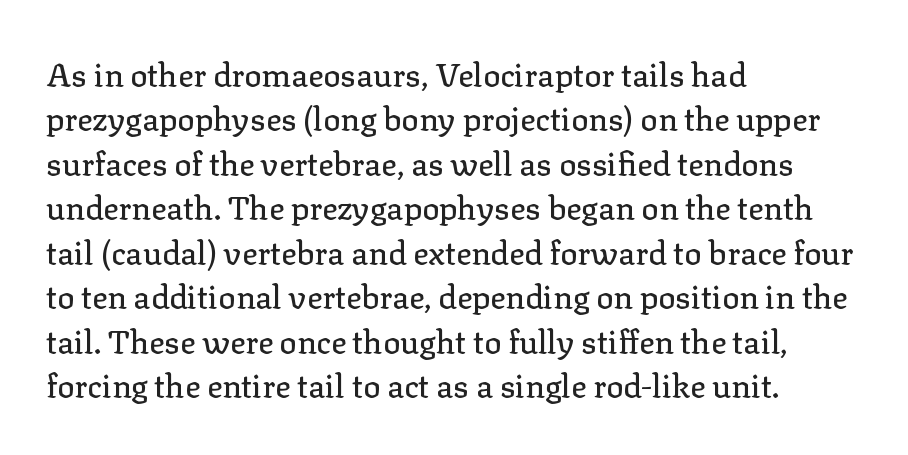
This rendering employs a face with finishing strokes, i.e., a serif. You could not count columns in this text — the font is proportionally spaced. The font's upright variant was chosen for this text. Only glyphs here, with clear space below each row. The designer left line spacing at the default. Each line starts at the same left margin while the right side varies.
